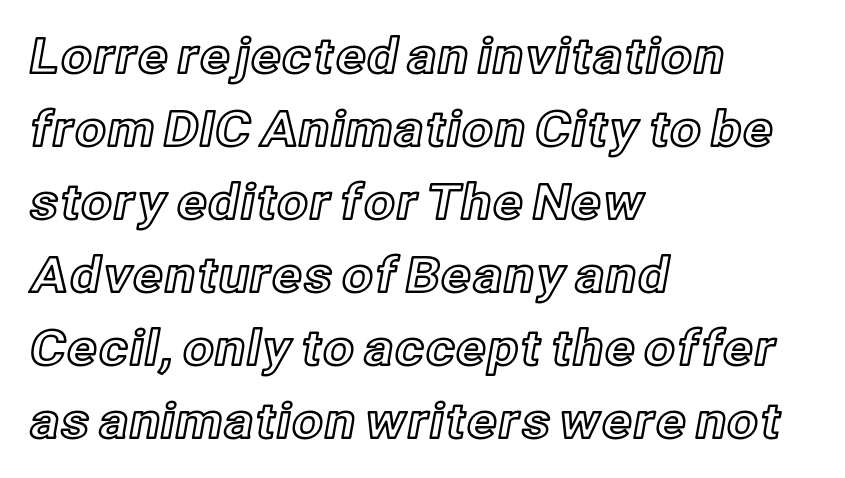
The passage shown is typed in a proportional face where columns would drift. Quick note: interline space is typical. In CSS terms this would be text-align: left. Short note: letters normally spaced. Beneath every word, the page is bare.
